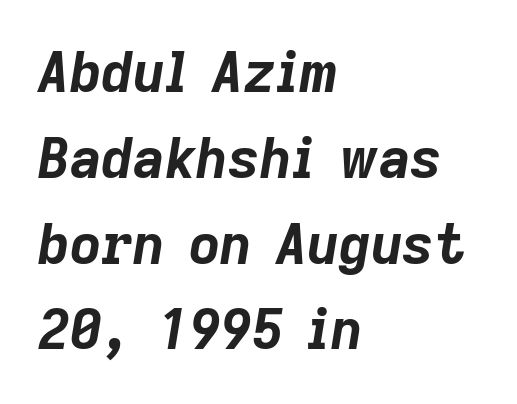
Descender tails drop into unmarked territory. Vertically, the passage feels balanced, rows spaced as you'd expect. In terms of letterspacing, this is plain default setting. Typographic density is high because the face is bold. These lines are rendered in a variable-pitch font.
